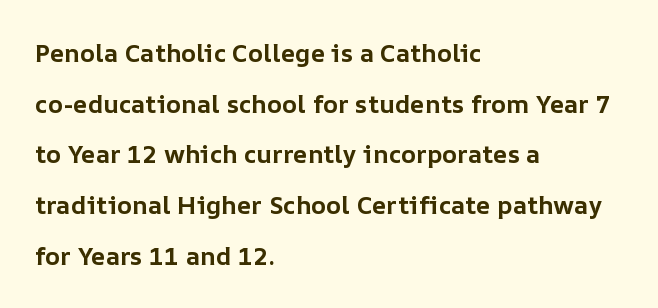
{"italic": "no", "bold": "yes", "underline": "no", "align": "left", "line_spacing": "loose", "line_spacing_ratio": 2.03, "letter_spacing": "normal", "letter_spacing_em": 0.0, "glyph_px": 25}
